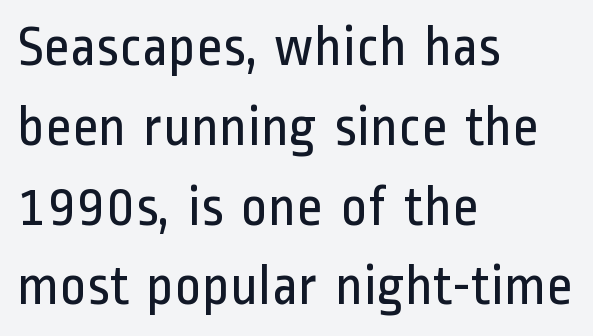
{"serif": "no", "italic": "no", "bold": "no", "weight": "regular", "width": "condensed", "stroke_contrast": "low", "x_height": "medium", "monospaced": "no", "underline": "no", "align": "left", "line_spacing": "normal", "line_spacing_ratio": 1.4, "letter_spacing": "normal", "letter_spacing_em": 0.0, "glyph_px": 57}
